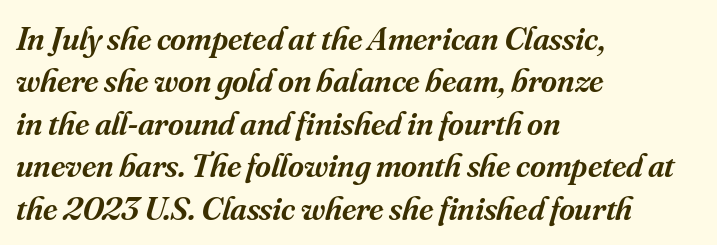
The image shows 34 px semibold serif type, italic (leaning right); set left-aligned, normal line spacing (1.25x), normal letter spacing, not underlined; medium stroke contrast and a small x-height.
